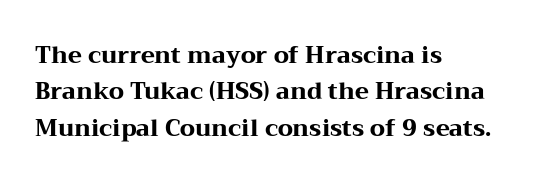
The text block is weighted toward the left margin, trailing off unevenly rightward. These lines carry a lot of weight — the face is fully bold. The letters stand upright; this is a roman face. Each row of text sits above clean, open space. This rendering leaves character spacing at its baseline value.
